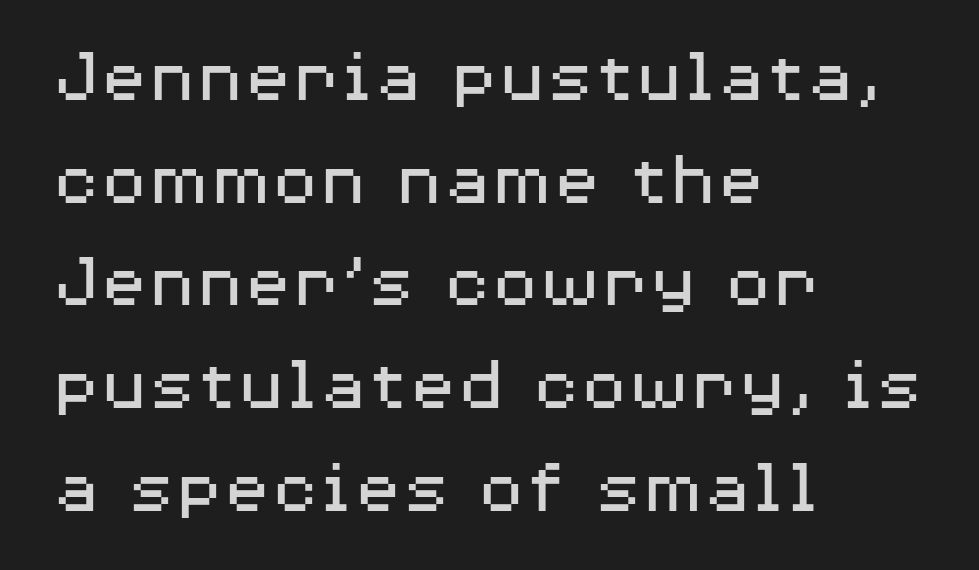
Words appear dense and cohesive because spacing is normal. This sample uses an upright cut, with every glyph sitting square on the baseline. The designer left line spacing at the default. The rendering anchors every line to the left-hand side.
